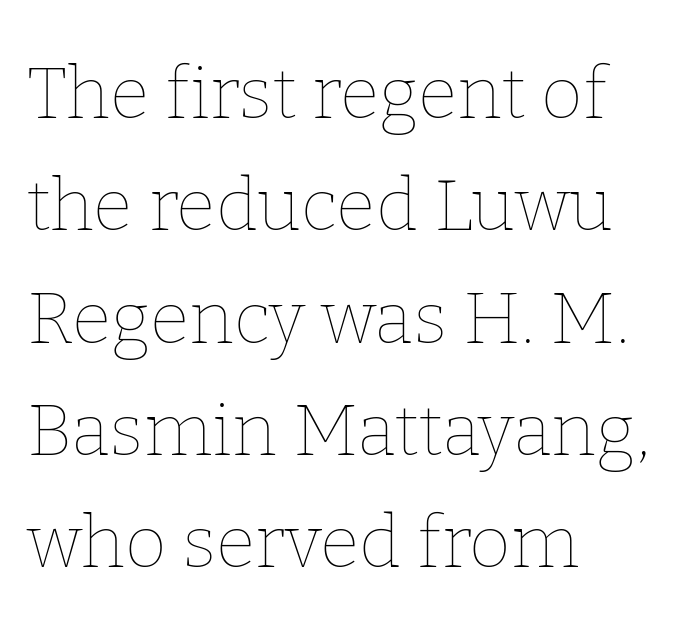
{"italic": "no", "bold": "no", "weight": "thin", "width": "normal", "stroke_contrast": "low", "x_height": "medium", "monospaced": "no", "underline": "no", "align": "left", "line_spacing": "normal", "line_spacing_ratio": 1.56, "letter_spacing": "normal", "letter_spacing_em": 0.0, "glyph_px": 72}
